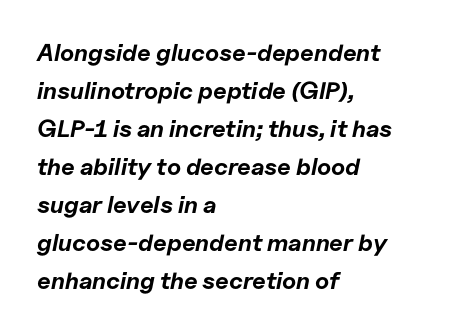
No word sits above an underline. Typeset ragged right — the left edge is the straight one. The gaps between neighbouring characters are ordinary and unremarkable. Italic: yes, the glyphs are oblique. Caption: bold face, heavy strokes.
